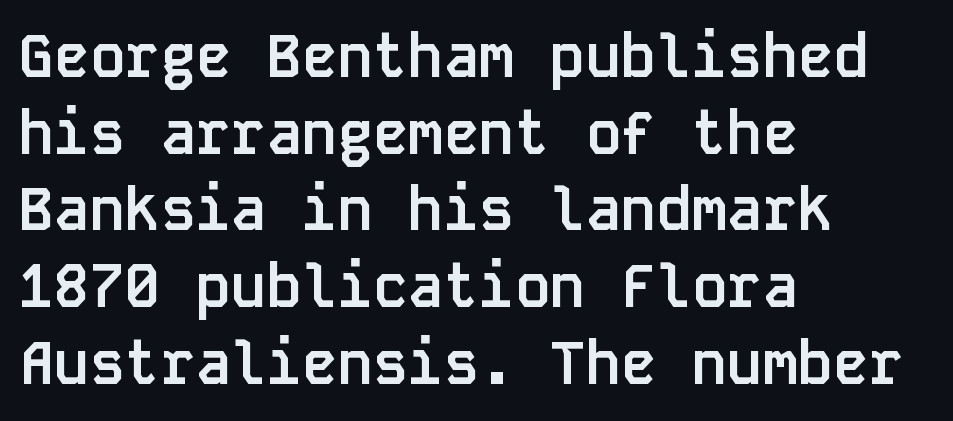
The image shows 59 px semibold sans-serif type, upright, monospaced; set left-aligned, normal line spacing (1.3x), normal letter spacing, not underlined; low stroke contrast and a large x-height.
